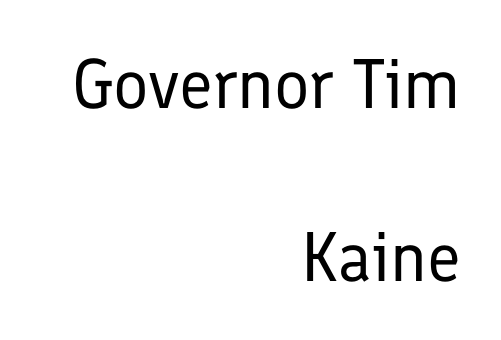
Q: Is the text bold? A: No.
Q: Is the text italic (slanted)? A: No, it is upright.
Q: Is the typeface a serif or a sans-serif typeface? A: Sans-serif.
Q: Is the text underlined? A: No.
Q: How is the paragraph aligned? A: Right-aligned.
Q: Is the spacing between letters normal or unusually wide? A: Normal.
Q: Is the spacing between lines tight, normal or loose? A: Loose.
Q: Width (condensed, normal, or wide)? A: Normal.
Q: Stroke contrast? A: Low.
Q: x-height? A: Medium.
Q: Monospaced? A: No.
